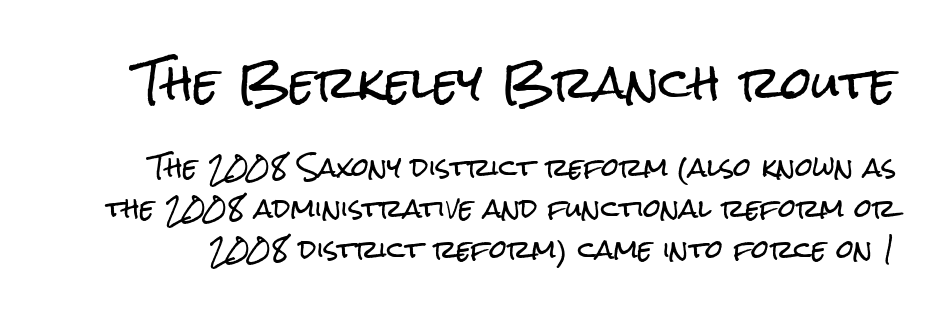
In this sample the first text group is rendered at the bigger scale. In terms of posture, this sample is upright. Bare-footed words on every line. The space between consecutive lines is moderate. These lines are rendered in a variable-pitch font.
